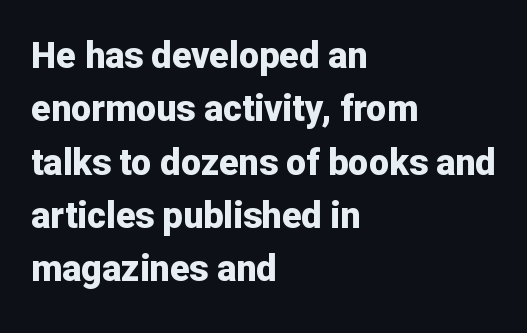
Q: Is the text bold? A: Yes.
Q: Is the text italic (slanted)? A: No, it is upright.
Q: Is the typeface a serif or a sans-serif typeface? A: Sans-serif.
Q: Is the text underlined? A: No.
Q: How is the paragraph aligned? A: Left-aligned.
Q: Is the spacing between letters normal or unusually wide? A: Normal.
Q: Is the spacing between lines tight, normal or loose? A: Normal.
Q: Width (condensed, normal, or wide)? A: Normal.
Q: Stroke contrast? A: Low.
Q: x-height? A: Medium.
Q: Monospaced? A: No.
